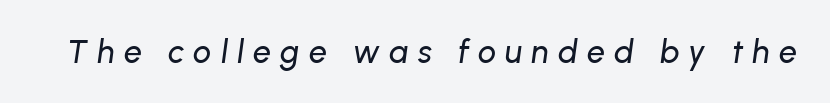
Q: Is the text italic (slanted)? A: Yes, it leans right by about 8 degrees.
Q: Is the text underlined? A: No.
Q: Is the spacing between letters normal or unusually wide? A: Unusually wide.
Q: Width (condensed, normal, or wide)? A: Normal.
Q: Stroke contrast? A: Low.
Q: x-height? A: Medium.
Q: Monospaced? A: No.
